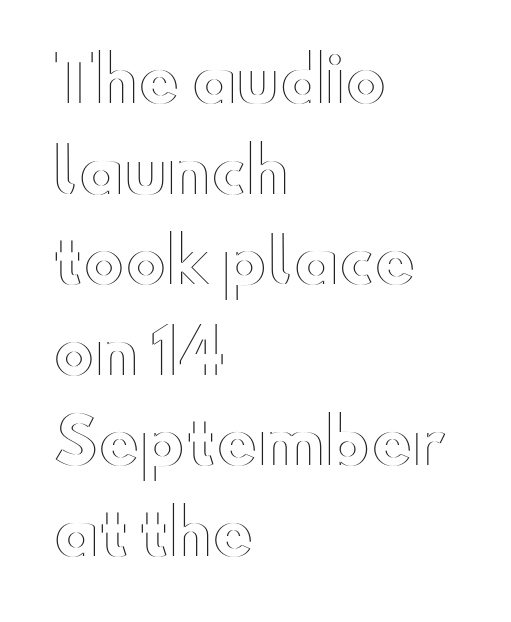
Q: Is the text italic (slanted)? A: No, it is upright.
Q: Is the text underlined? A: No.
Q: How is the paragraph aligned? A: Left-aligned.
Q: Is the spacing between letters normal or unusually wide? A: Normal.
Q: Is the spacing between lines tight, normal or loose? A: Normal.
Q: Width (condensed, normal, or wide)? A: Wide.
Q: x-height? A: Small.
Q: Monospaced? A: No.
